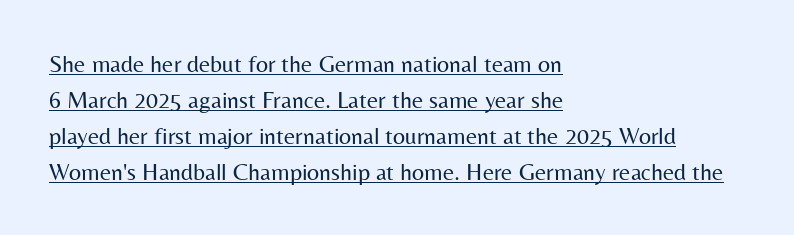
Q: Is the text bold? A: No.
Q: Is the text italic (slanted)? A: No, it is upright.
Q: Is the text underlined? A: Yes.
Q: How is the paragraph aligned? A: Left-aligned.
Q: Is the spacing between letters normal or unusually wide? A: Normal.
Q: Is the spacing between lines tight, normal or loose? A: Normal.
